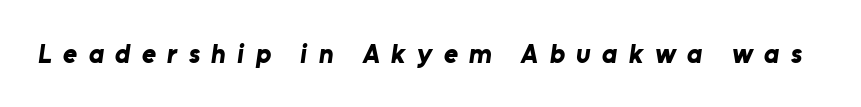
Unmarked baselines from the first word to the last. Caption: bold face, heavy strokes. Letter spacing: wide.
